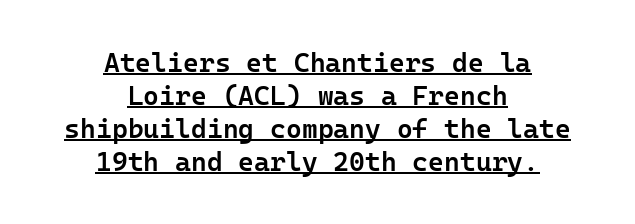
{"italic": "no", "bold": "semi", "underline": "yes", "align": "center", "line_spacing_ratio": 1.22, "letter_spacing": "normal", "letter_spacing_em": 0.0, "glyph_px": 27}
